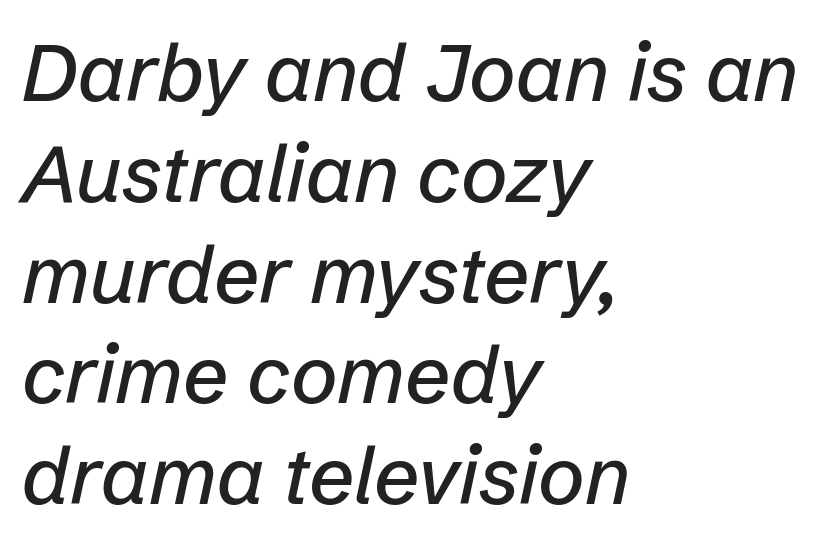
The image shows 80 px text type, italic (leaning right); set left-aligned, normal line spacing (1.26x), normal letter spacing, not underlined; low stroke contrast and a medium x-height.
